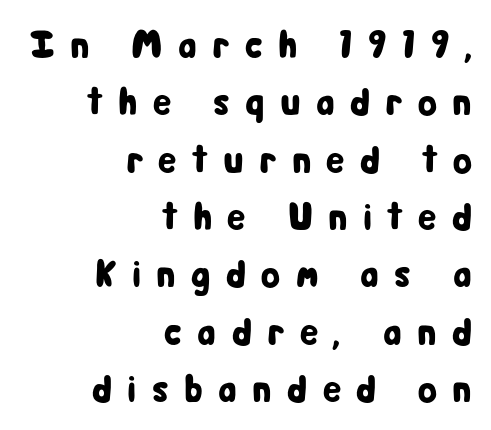
The image shows 39 px condensed sans-serif type, upright; set right-aligned, normal line spacing (1.47x), unusually wide letter spacing (+0.39 em), not underlined; low stroke contrast and a medium x-height.
